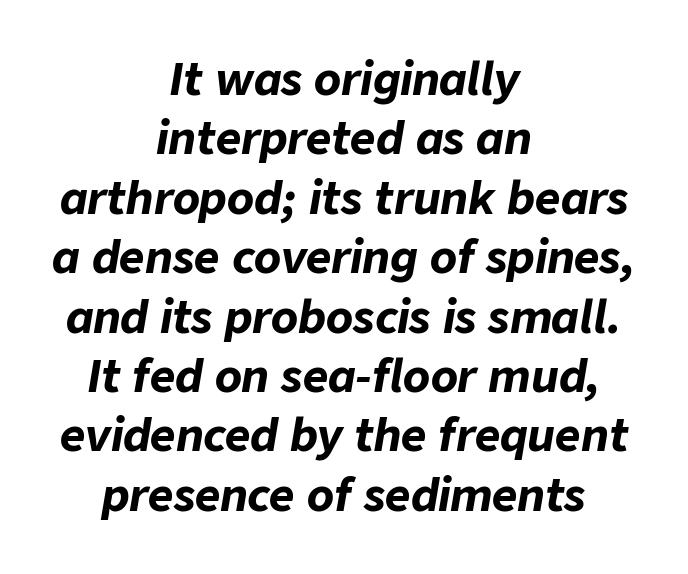
Q: Is the text bold? A: Yes.
Q: Is the text italic (slanted)? A: Yes, it leans right by about 9 degrees.
Q: Is the text underlined? A: No.
Q: How is the paragraph aligned? A: Centered.
Q: Is the spacing between letters normal or unusually wide? A: Normal.
Q: Is the spacing between lines tight, normal or loose? A: Normal.
Q: Width (condensed, normal, or wide)? A: Normal.
Q: Stroke contrast? A: Low.
Q: x-height? A: Medium.
Q: Monospaced? A: No.
